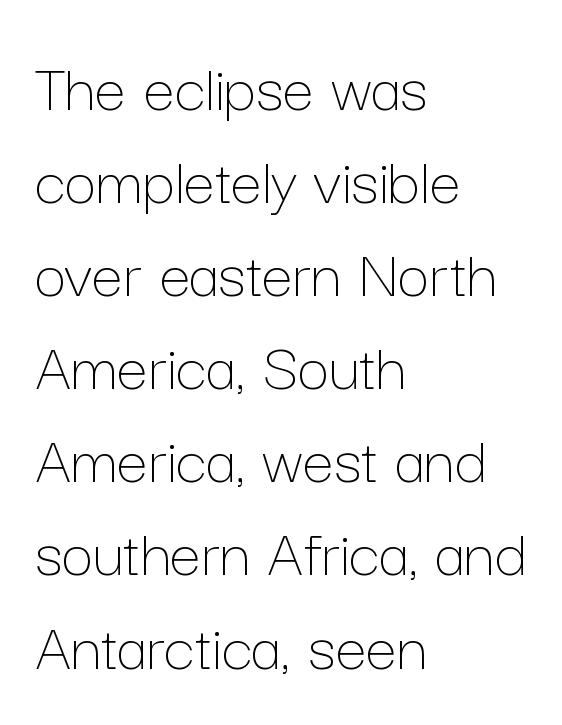
The image shows 70 px thin type, upright; set left-aligned, normal line spacing (1.33x), normal letter spacing, not underlined; low stroke contrast and a medium x-height.
